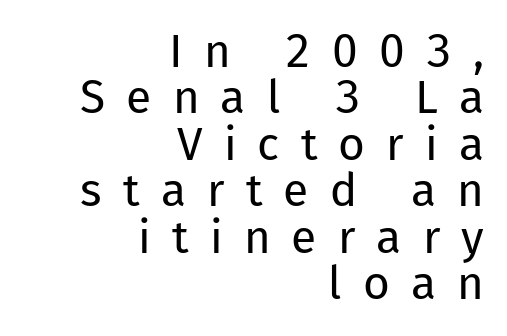
Nothing heavy about these letters — not bold at all. This sample has the flowing, uneven cadence of proportional lettering. Loose tracking; the words dissolve into strings of separated letters. Font category for this specimen: sans-serif. You can tell it's not italic because the verticals are truly vertical. Every row of glyphs terminates at an identical x-position on the right.
